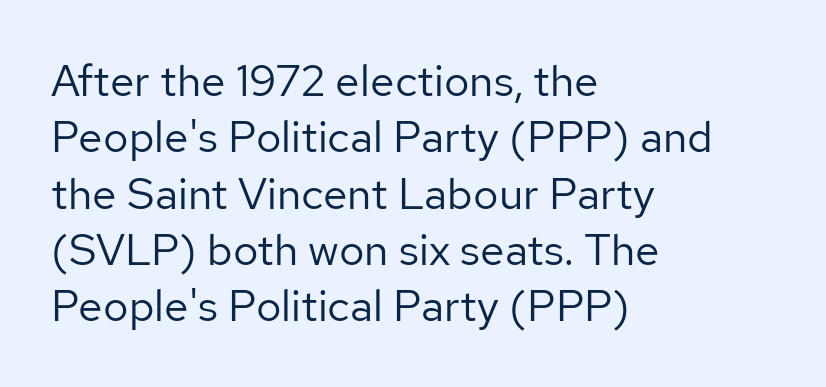
{"serif": "no", "italic": "no", "bold": "no", "weight": "regular", "width": "normal", "stroke_contrast": "low", "x_height": "medium", "monospaced": "no", "underline": "no", "align": "left", "line_spacing": "normal", "line_spacing_ratio": 1.28, "letter_spacing": "normal", "letter_spacing_em": 0.0, "glyph_px": 44}
